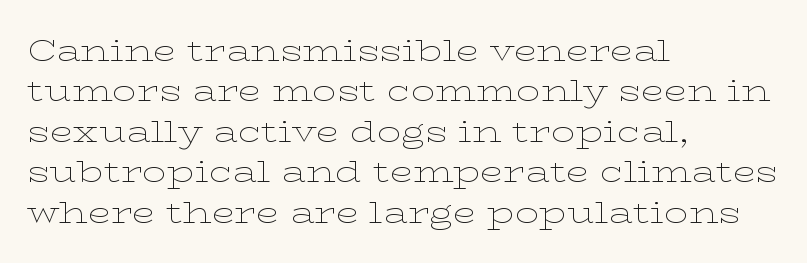
Q: Is the text bold? A: No.
Q: Is the text italic (slanted)? A: No, it is upright.
Q: Is the typeface a serif or a sans-serif typeface? A: Serif.
Q: Is the text underlined? A: No.
Q: How is the paragraph aligned? A: Left-aligned.
Q: Is the spacing between letters normal or unusually wide? A: Normal.
Q: Is the spacing between lines tight, normal or loose? A: Normal.
Q: Width (condensed, normal, or wide)? A: Wide.
Q: Stroke contrast? A: Low.
Q: x-height? A: Medium.
Q: Monospaced? A: No.
